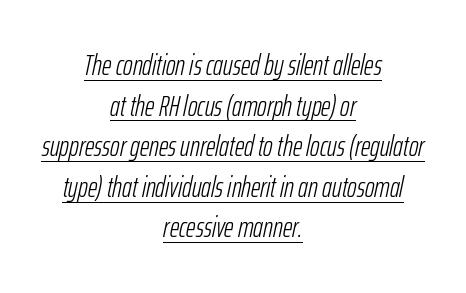
{"italic": "yes", "lean": "right", "slant_degrees": 12, "bold": "no", "weight": "light", "width": "condensed", "stroke_contrast": "low", "x_height": "medium", "monospaced": "no", "underline": "yes", "align": "center", "line_spacing": "normal", "line_spacing_ratio": 1.4, "letter_spacing": "normal", "letter_spacing_em": 0.0, "glyph_px": 29}
